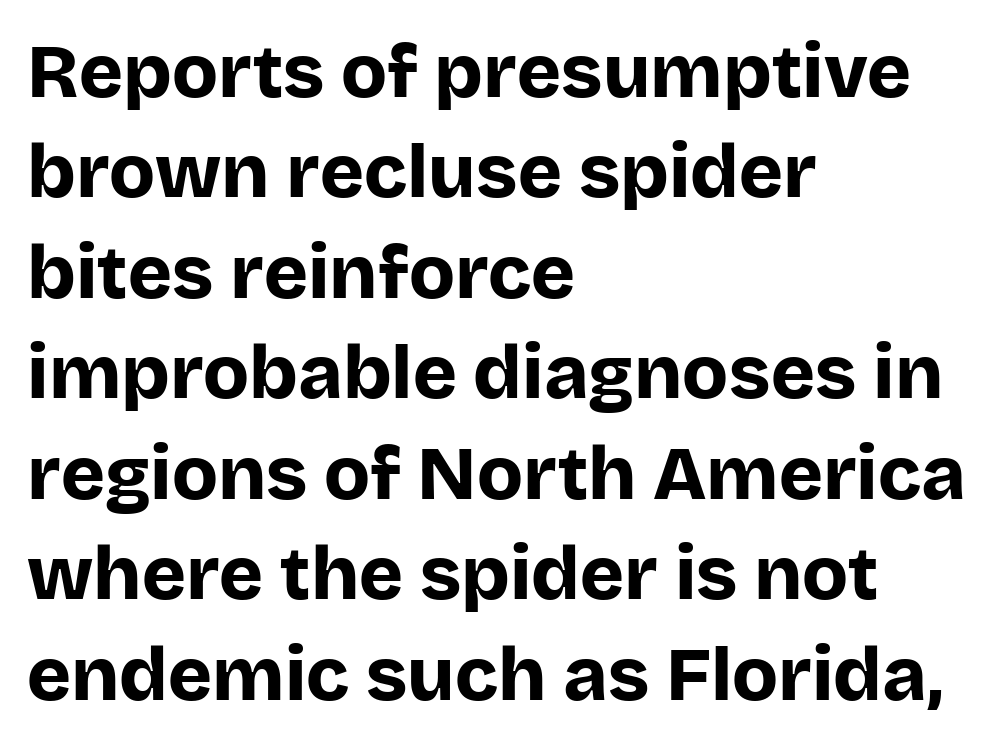
The image shows 75 px bold sans-serif type, upright; set left-aligned, normal line spacing (1.34x), normal letter spacing, not underlined; low stroke contrast and a large x-height.
